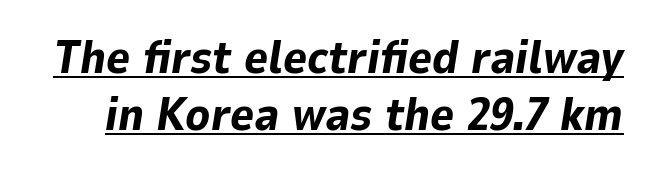
{"italic": "yes", "lean": "right", "slant_degrees": 9, "bold": "yes", "weight": "bold", "width": "normal", "stroke_contrast": "low", "x_height": "medium", "monospaced": "no", "underline": "yes", "line_spacing_ratio": 1.24, "letter_spacing": "normal", "letter_spacing_em": 0.0, "glyph_px": 46}
